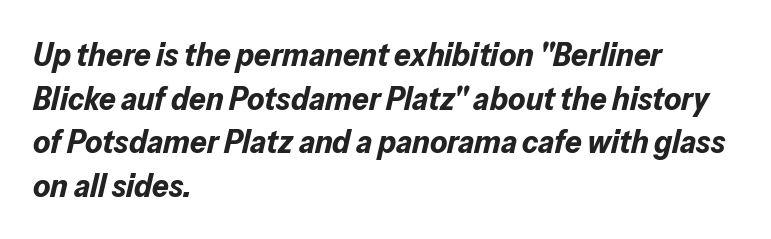
Q: Is the text bold? A: Yes.
Q: Is the text italic (slanted)? A: Yes, it leans right by about 13 degrees.
Q: Is the text underlined? A: No.
Q: How is the paragraph aligned? A: Left-aligned.
Q: Is the spacing between letters normal or unusually wide? A: Normal.
Q: Is the spacing between lines tight, normal or loose? A: Normal.
Q: Width (condensed, normal, or wide)? A: Normal.
Q: Stroke contrast? A: Low.
Q: x-height? A: Medium.
Q: Monospaced? A: No.
